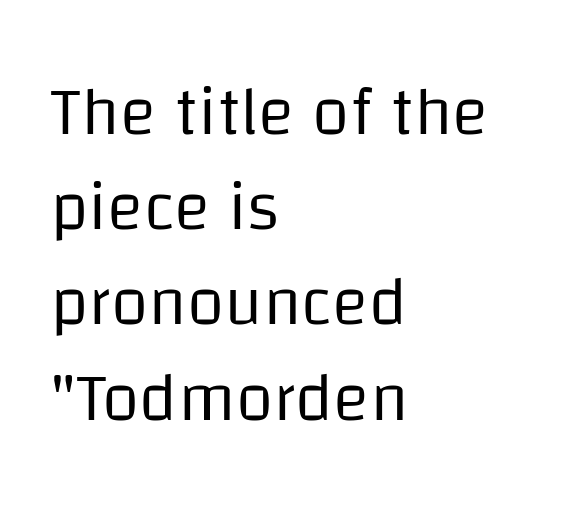
{"serif": "no", "italic": "no", "bold": "no", "weight": "regular", "width": "normal", "stroke_contrast": "low", "x_height": "large", "monospaced": "no", "underline": "no", "align": "left", "line_spacing": "normal", "line_spacing_ratio": 1.4, "letter_spacing": "normal", "letter_spacing_em": 0.0, "glyph_px": 68}
